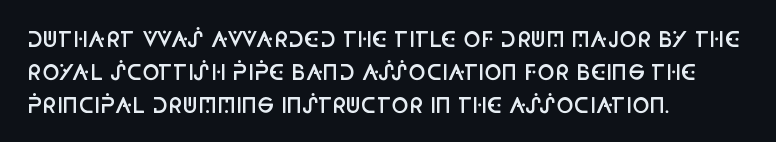
Q: Is the text bold? A: Semi-bold.
Q: Is the text italic (slanted)? A: No, it is upright.
Q: Is the text underlined? A: No.
Q: How is the paragraph aligned? A: Left-aligned.
Q: Is the spacing between letters normal or unusually wide? A: Normal.
Q: Is the spacing between lines tight, normal or loose? A: Normal.
